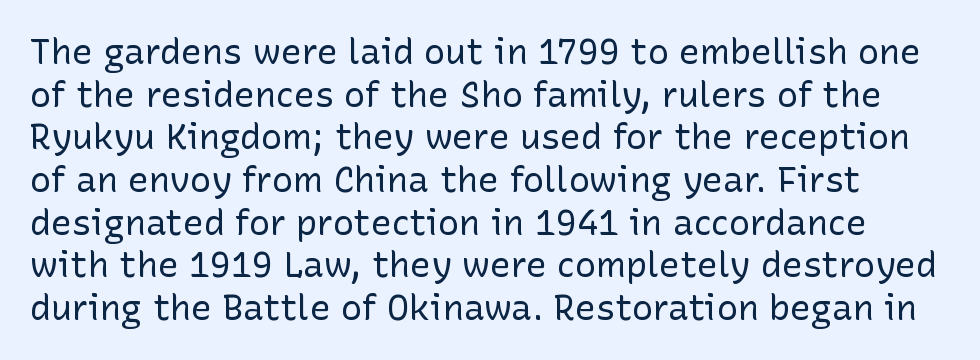
{"serif": "no", "italic": "no", "bold": "no", "weight": "regular", "width": "normal", "stroke_contrast": "low", "x_height": "medium", "monospaced": "no", "underline": "no", "line_spacing_ratio": 1.22, "letter_spacing": "normal", "letter_spacing_em": 0.0, "glyph_px": 35}
